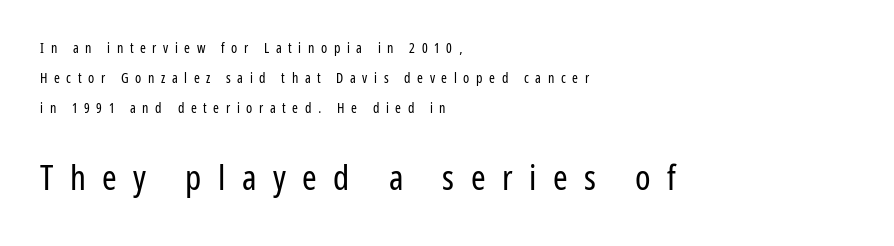
{"serif": "no", "italic": "no", "bold": "no", "weight": "regular", "width": "condensed", "stroke_contrast": "low", "x_height": "medium", "monospaced": "no", "underline": "no", "align": "left", "line_spacing": "loose", "line_spacing_ratio": 2.13, "letter_spacing": "wide", "letter_spacing_em": 0.47, "larger_block": "second", "size_ratio": 2.5, "glyph_px": 35}
